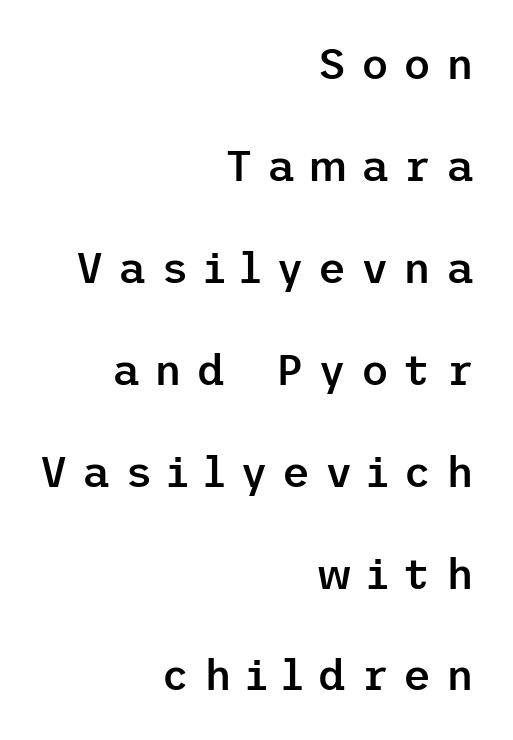
Q: Is the text bold? A: Semi-bold.
Q: Is the text italic (slanted)? A: No, it is upright.
Q: Is the typeface a serif or a sans-serif typeface? A: Sans-serif.
Q: Is the text underlined? A: No.
Q: How is the paragraph aligned? A: Right-aligned.
Q: Is the spacing between letters normal or unusually wide? A: Unusually wide.
Q: Is the spacing between lines tight, normal or loose? A: Loose.
Q: Width (condensed, normal, or wide)? A: Normal.
Q: Stroke contrast? A: Low.
Q: x-height? A: Medium.
